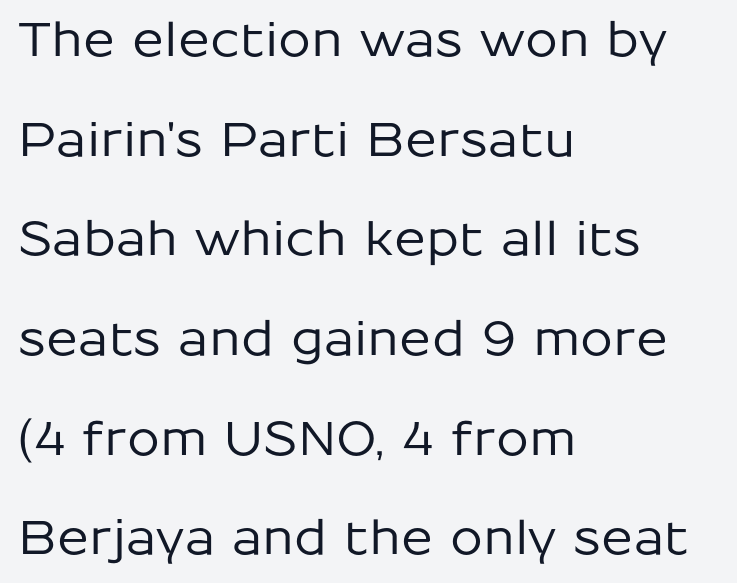
{"serif": "no", "italic": "no", "width": "normal", "stroke_contrast": "low", "x_height": "medium", "monospaced": "no", "underline": "no", "align": "left", "line_spacing": "loose", "line_spacing_ratio": 2.12, "letter_spacing": "normal", "letter_spacing_em": 0.0, "glyph_px": 47}
